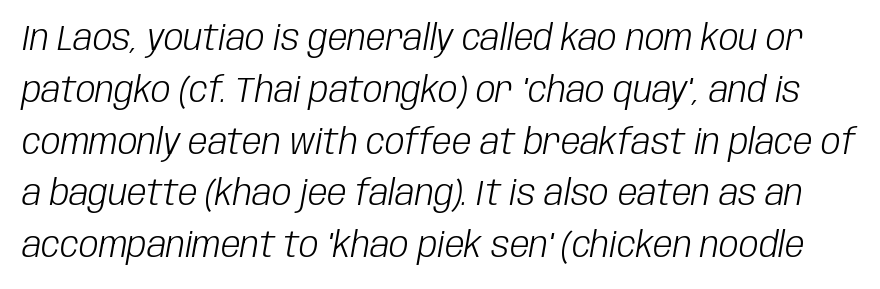
Q: Is the text bold? A: No.
Q: Is the text italic (slanted)? A: Yes, it leans right by about 10 degrees.
Q: Is the text underlined? A: No.
Q: Is the spacing between letters normal or unusually wide? A: Normal.
Q: Is the spacing between lines tight, normal or loose? A: Normal.
Q: Width (condensed, normal, or wide)? A: Condensed.
Q: Stroke contrast? A: Low.
Q: x-height? A: Large.
Q: Monospaced? A: No.
